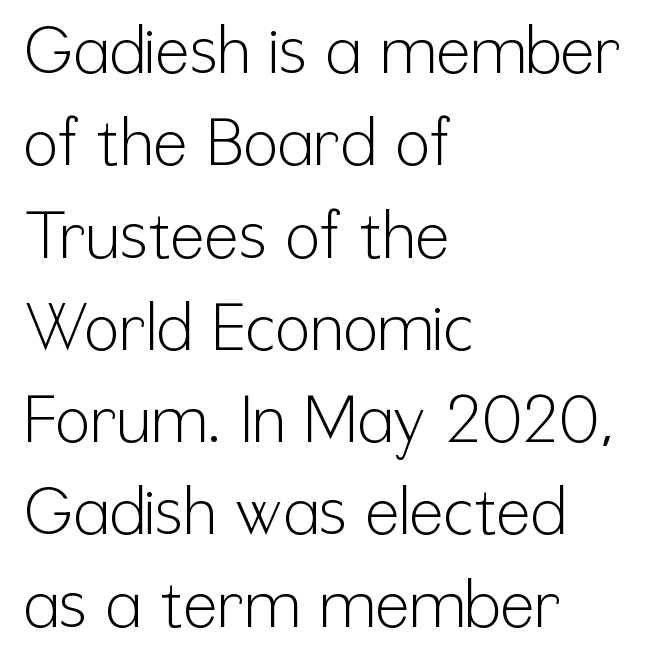
{"serif": "no", "italic": "no", "bold": "no", "weight": "light", "width": "condensed", "stroke_contrast": "low", "x_height": "medium", "monospaced": "no", "underline": "no", "align": "left", "line_spacing": "normal", "line_spacing_ratio": 1.42, "letter_spacing": "normal", "letter_spacing_em": 0.0, "glyph_px": 65}
